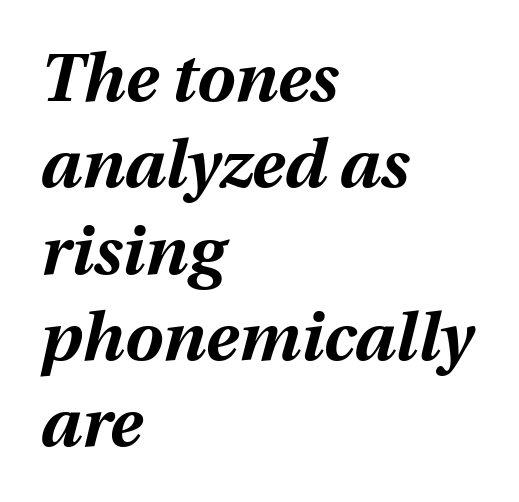
The image shows 68 px bold type, italic (leaning right); set left-aligned, normal line spacing (1.27x), normal letter spacing, not underlined; medium stroke contrast and a medium x-height.
